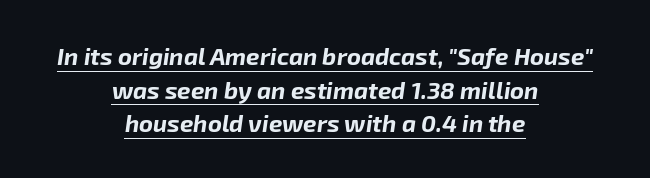
{"italic": "yes", "lean": "right", "slant_degrees": 8, "bold": "yes", "underline": "yes", "align": "center", "line_spacing": "normal", "line_spacing_ratio": 1.4, "letter_spacing": "normal", "letter_spacing_em": 0.0, "glyph_px": 24}
